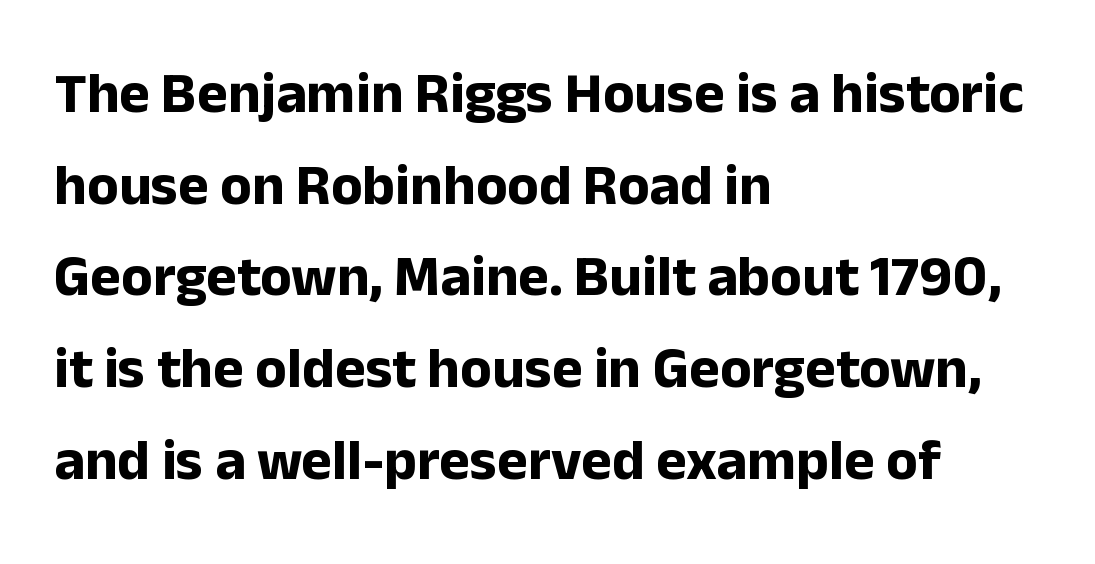
Q: Is the text bold? A: Yes.
Q: Is the text italic (slanted)? A: No, it is upright.
Q: Is the typeface a serif or a sans-serif typeface? A: Sans-serif.
Q: Is the text underlined? A: No.
Q: How is the paragraph aligned? A: Left-aligned.
Q: Is the spacing between letters normal or unusually wide? A: Normal.
Q: Is the spacing between lines tight, normal or loose? A: Normal.
Q: Width (condensed, normal, or wide)? A: Normal.
Q: Stroke contrast? A: Low.
Q: x-height? A: Medium.
Q: Monospaced? A: No.
